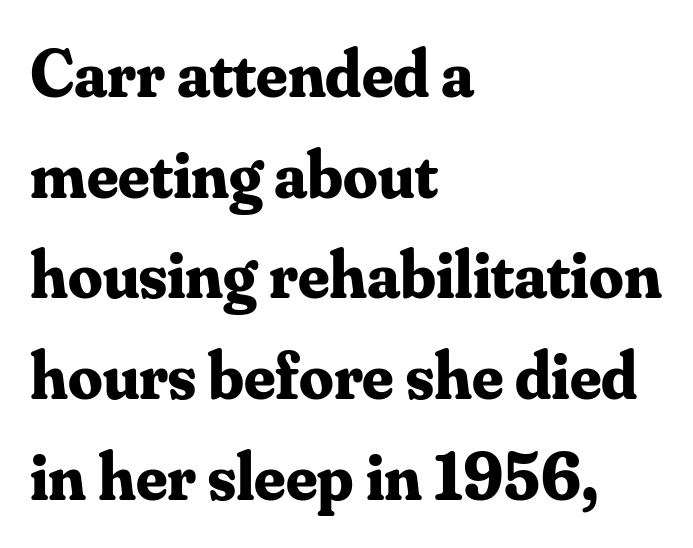
The image shows 68 px bold serif type, upright; set left-aligned, normal line spacing (1.48x), normal letter spacing, not underlined; medium stroke contrast and a small x-height.
